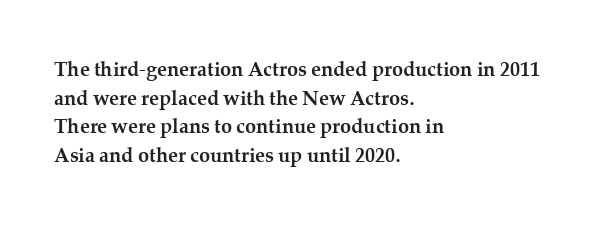
{"italic": "no", "bold": "yes", "underline": "no", "align": "left", "line_spacing": "normal", "line_spacing_ratio": 1.43, "letter_spacing": "normal", "letter_spacing_em": 0.0, "glyph_px": 20}
